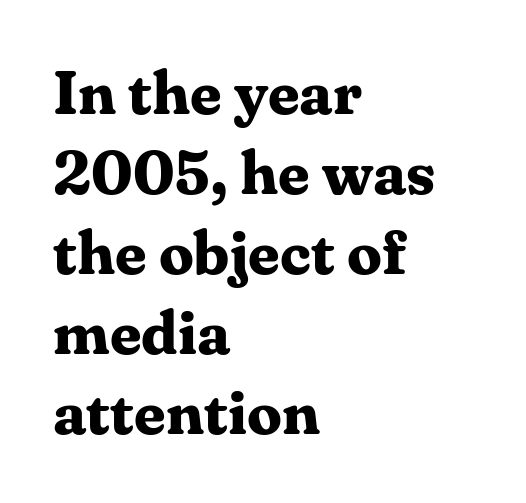
The image shows 62 px bold serif type, upright; set left-aligned, normal line spacing (1.29x), normal letter spacing, not underlined; medium stroke contrast and a medium x-height.
